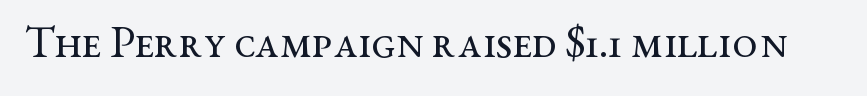
Q: Is the text bold? A: No.
Q: Is the text italic (slanted)? A: No, it is upright.
Q: Is the typeface a serif or a sans-serif typeface? A: Serif.
Q: Is the text underlined? A: No.
Q: Is the spacing between letters normal or unusually wide? A: Normal.
Q: Width (condensed, normal, or wide)? A: Wide.
Q: Stroke contrast? A: Medium.
Q: x-height? A: Medium.
Q: Monospaced? A: No.
